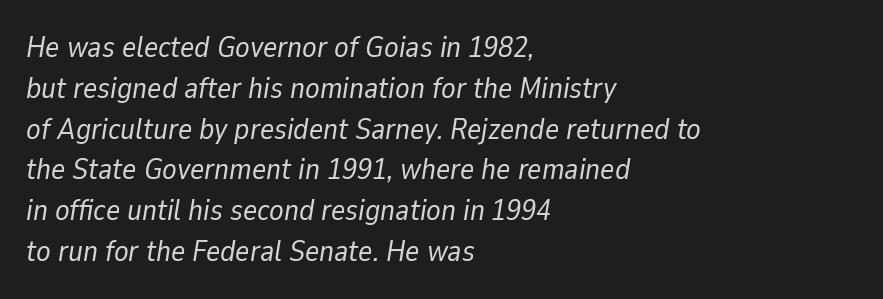
{"italic": "yes", "lean": "right", "slant_degrees": 9, "bold": "no", "weight": "regular", "width": "normal", "stroke_contrast": "low", "x_height": "medium", "monospaced": "no", "underline": "no", "align": "left", "line_spacing": "normal", "line_spacing_ratio": 1.36, "letter_spacing": "normal", "letter_spacing_em": 0.0, "glyph_px": 30}
